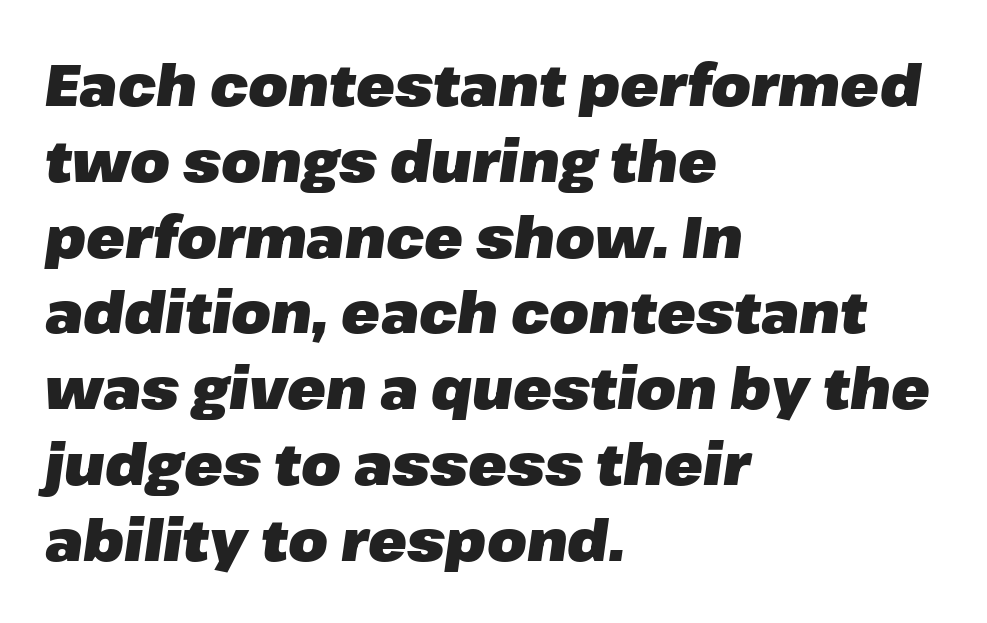
The image shows 57 px heavy type, italic (leaning right); set left-aligned, normal line spacing (1.33x), normal letter spacing, not underlined; low stroke contrast and a medium x-height.
